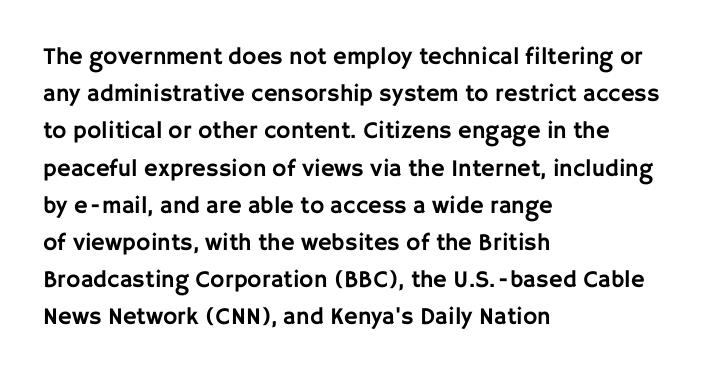
The image shows 24 px text type, upright; set left-aligned, normal line spacing (1.55x), normal letter spacing, not underlined.
